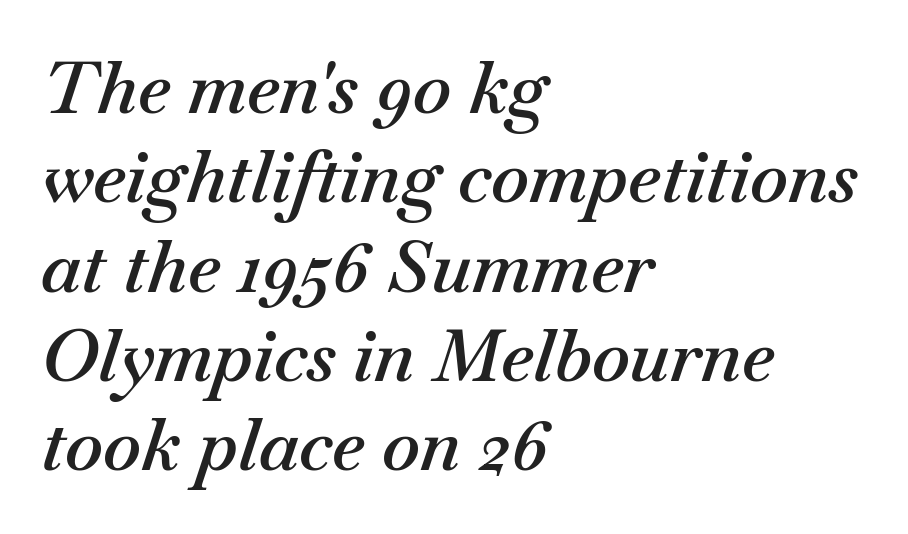
{"italic": "yes", "lean": "right", "slant_degrees": 18, "bold": "semi", "weight": "semibold", "width": "normal", "stroke_contrast": "medium", "x_height": "small", "monospaced": "no", "underline": "no", "align": "left", "line_spacing_ratio": 1.24, "letter_spacing": "normal", "letter_spacing_em": 0.0, "glyph_px": 72}
